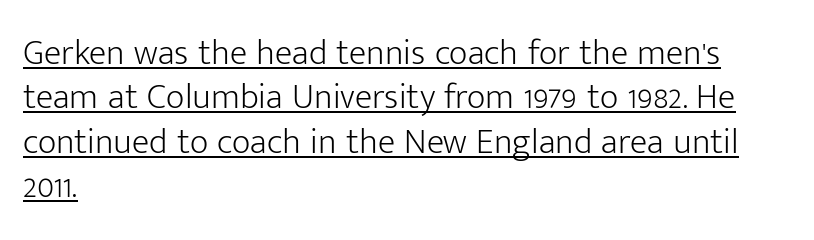
Q: Is the text bold? A: No.
Q: Is the text italic (slanted)? A: No, it is upright.
Q: Is the typeface a serif or a sans-serif typeface? A: Sans-serif.
Q: Is the text underlined? A: Yes.
Q: How is the paragraph aligned? A: Left-aligned.
Q: Is the spacing between letters normal or unusually wide? A: Normal.
Q: Width (condensed, normal, or wide)? A: Normal.
Q: Stroke contrast? A: Low.
Q: x-height? A: Medium.
Q: Monospaced? A: No.
